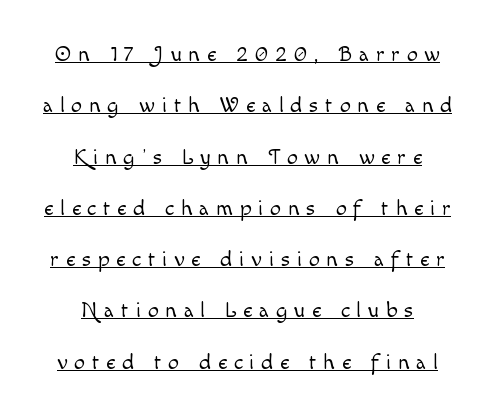
The image shows 22 px text type, upright; set centered, loose line spacing (2.33x), unusually wide letter spacing (+0.31 em), underlined.
